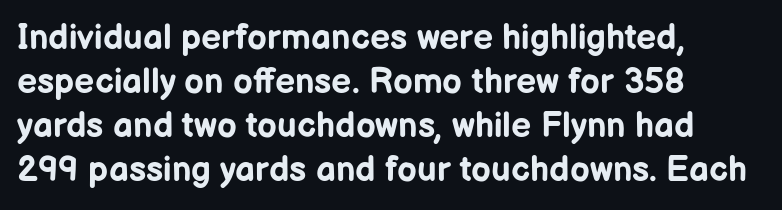
The image shows 35 px bold sans-serif type, upright; set left-aligned, normal line spacing (1.26x), normal letter spacing, not underlined; low stroke contrast and a medium x-height.
